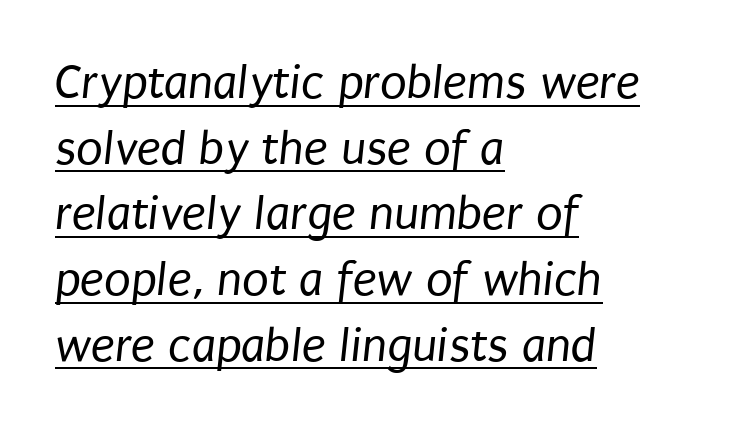
The image shows 49 px regular-weight, condensed sans-serif type; set left-aligned, normal line spacing (1.34x), normal letter spacing, underlined; low stroke contrast and a large x-height.
